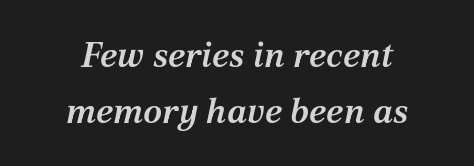
Q: Is the text bold? A: Semi-bold.
Q: Is the text italic (slanted)? A: Yes, it leans right by about 12 degrees.
Q: Is the typeface a serif or a sans-serif typeface? A: Serif.
Q: Is the text underlined? A: No.
Q: How is the paragraph aligned? A: Centered.
Q: Is the spacing between letters normal or unusually wide? A: Normal.
Q: Is the spacing between lines tight, normal or loose? A: Normal.
Q: Width (condensed, normal, or wide)? A: Normal.
Q: Stroke contrast? A: Medium.
Q: x-height? A: Medium.
Q: Monospaced? A: No.
